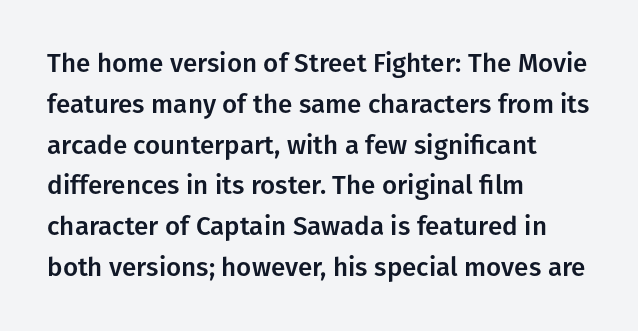
Q: Is the text italic (slanted)? A: No, it is upright.
Q: Is the text underlined? A: No.
Q: How is the paragraph aligned? A: Left-aligned.
Q: Is the spacing between letters normal or unusually wide? A: Normal.
Q: Is the spacing between lines tight, normal or loose? A: Normal.
